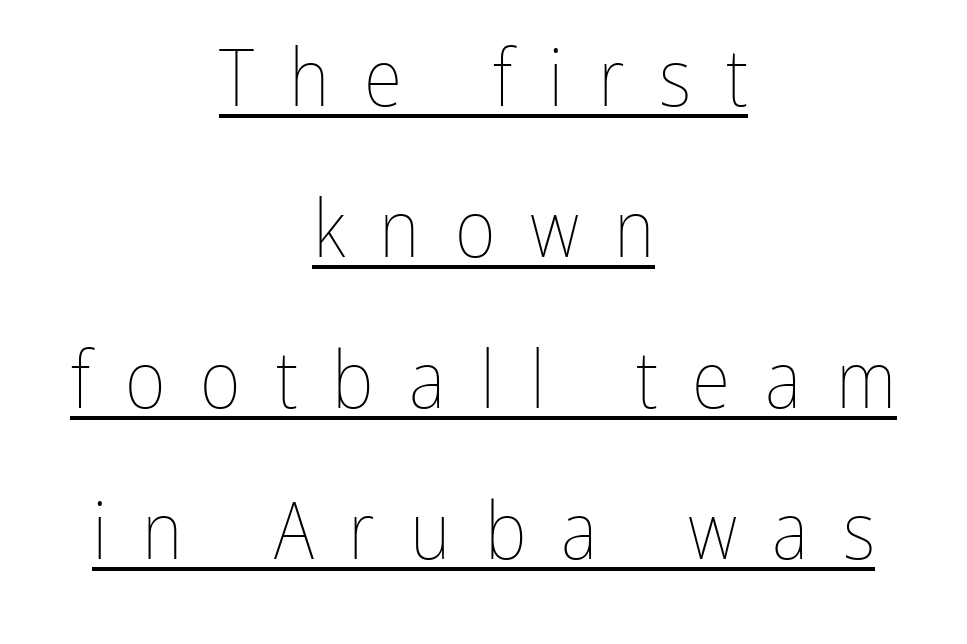
The paragraph has two soft edges and a firm central axis. Letters have the restrained weight of plain body copy at most. You could not count columns in this text — the font is proportionally spaced. The leading is generous, giving the passage an open texture. The specimen reads as upright at a glance.
